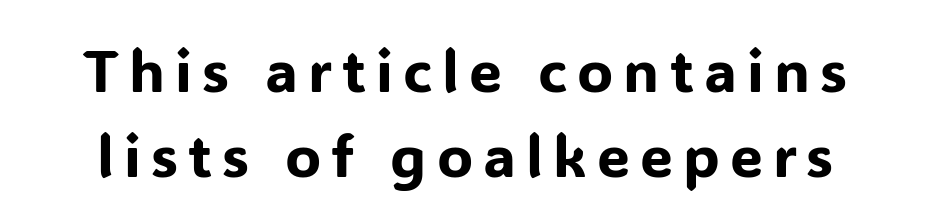
Vertical spacing — default. Are there feet on the stems? There aren't — it's a sans. A roman cut, with each character standing at attention. The strip under each line holds only bare page. Proportional: the letters do not fall into vertical columns.
